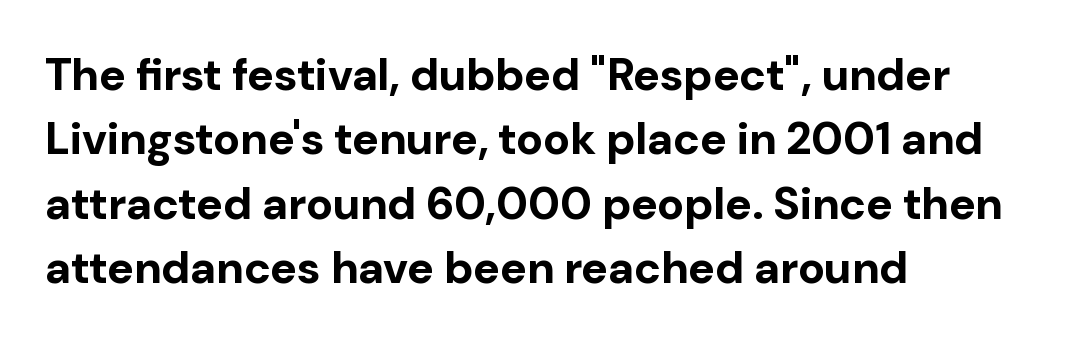
{"serif": "no", "italic": "no", "bold": "yes", "weight": "bold", "width": "normal", "stroke_contrast": "low", "x_height": "medium", "monospaced": "no", "underline": "no", "align": "left", "line_spacing": "normal", "line_spacing_ratio": 1.43, "letter_spacing": "normal", "letter_spacing_em": 0.0, "glyph_px": 45}
